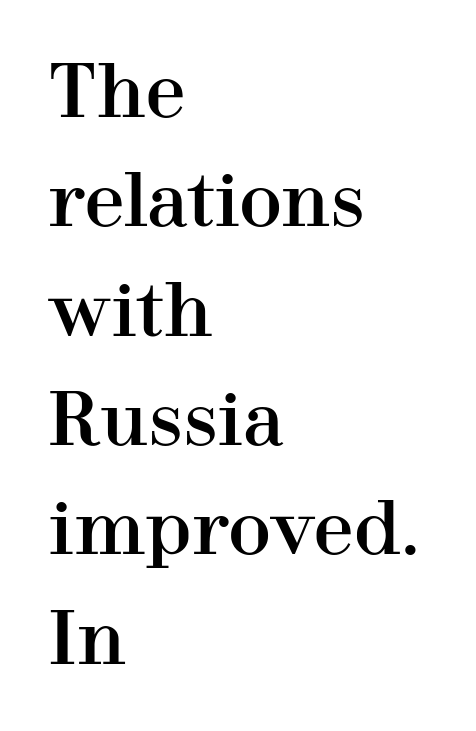
Q: Is the text italic (slanted)? A: No, it is upright.
Q: Is the typeface a serif or a sans-serif typeface? A: Serif.
Q: Is the text underlined? A: No.
Q: How is the paragraph aligned? A: Left-aligned.
Q: Is the spacing between letters normal or unusually wide? A: Normal.
Q: Is the spacing between lines tight, normal or loose? A: Normal.
Q: Width (condensed, normal, or wide)? A: Normal.
Q: Stroke contrast? A: High.
Q: x-height? A: Medium.
Q: Monospaced? A: No.
